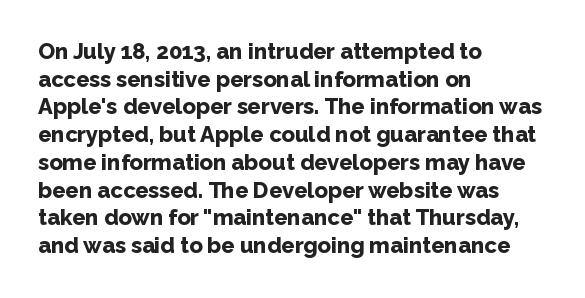
These words are printed bold, with thick strokes throughout. The string is rendered with underlining switched off. What's the leading like? Ordinary, nothing unusual. Tracking value appears to be zero — textbook default spacing. This rendering uses left alignment, leaving the right contour irregular. Every stem runs plumb, perpendicular to the baseline.
